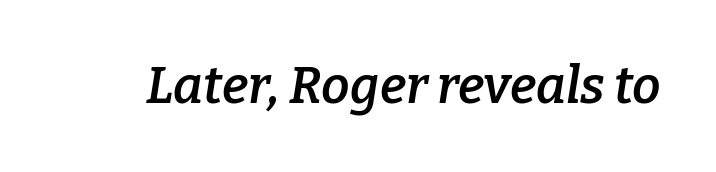
The image shows 51 px semibold serif type, italic (leaning right); set normal letter spacing, not underlined; low stroke contrast and a medium x-height.
